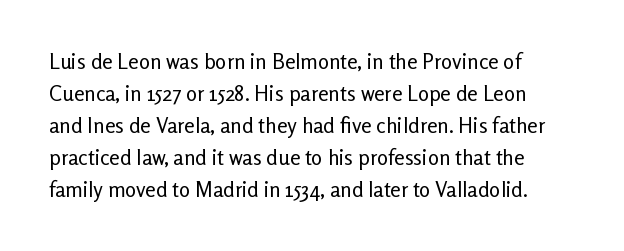
Q: Is the text bold? A: No.
Q: Is the text italic (slanted)? A: No, it is upright.
Q: Is the text underlined? A: No.
Q: How is the paragraph aligned? A: Left-aligned.
Q: Is the spacing between letters normal or unusually wide? A: Normal.
Q: Is the spacing between lines tight, normal or loose? A: Normal.
